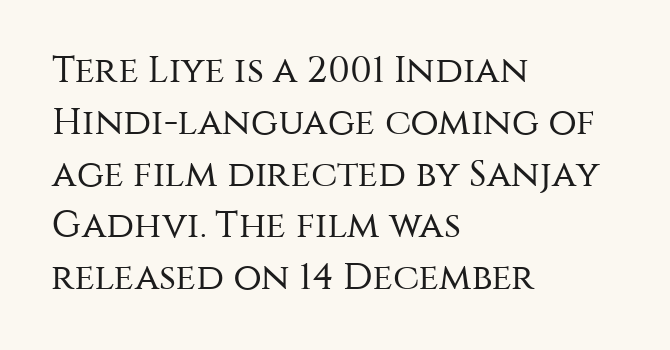
Q: Is the text bold? A: No.
Q: Is the text italic (slanted)? A: No, it is upright.
Q: Is the typeface a serif or a sans-serif typeface? A: Sans-serif.
Q: Is the text underlined? A: No.
Q: How is the paragraph aligned? A: Left-aligned.
Q: Is the spacing between letters normal or unusually wide? A: Normal.
Q: Is the spacing between lines tight, normal or loose? A: Normal.
Q: Width (condensed, normal, or wide)? A: Normal.
Q: Stroke contrast? A: Medium.
Q: x-height? A: Large.
Q: Monospaced? A: No.
